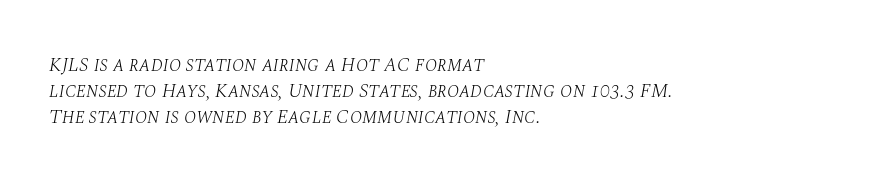
Q: Is the text bold? A: No.
Q: Is the text italic (slanted)? A: Yes, it leans right by about 10 degrees.
Q: Is the text underlined? A: No.
Q: How is the paragraph aligned? A: Left-aligned.
Q: Is the spacing between letters normal or unusually wide? A: Normal.
Q: Is the spacing between lines tight, normal or loose? A: Normal.
